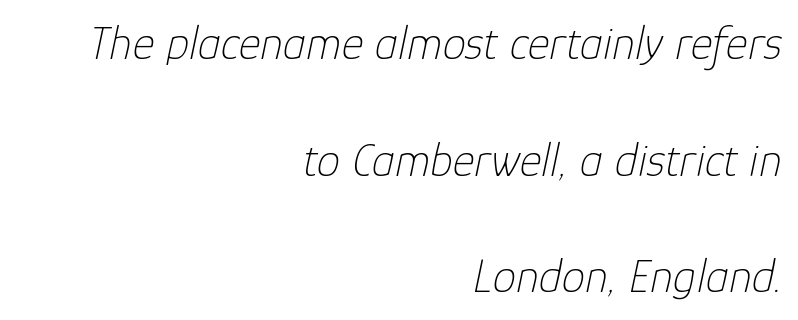
The image shows 47 px thin type, italic (leaning right); set right-aligned, loose line spacing (2.48x), normal letter spacing, not underlined; low stroke contrast and a medium x-height.
